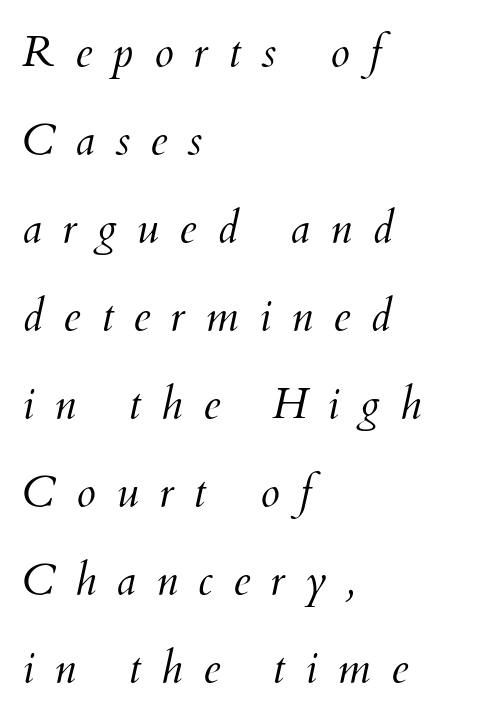
The image shows 44 px light type, italic (leaning right); set left-aligned, loose line spacing (2.0x), unusually wide letter spacing (+0.46 em), not underlined; medium stroke contrast and a small x-height.
